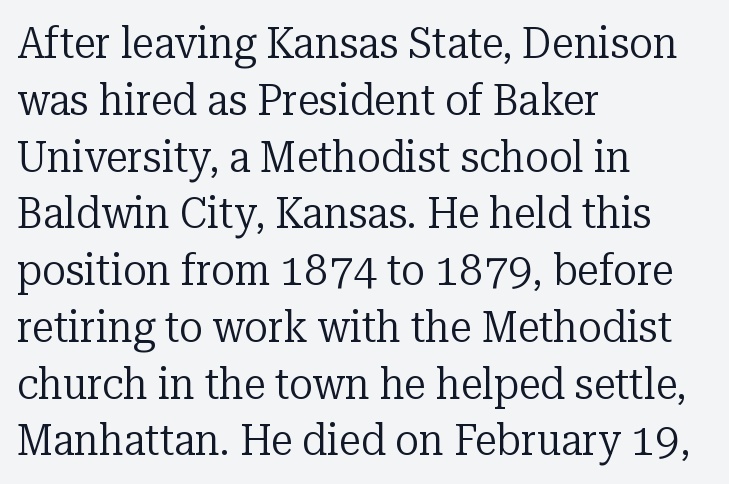
Q: Is the text bold? A: No.
Q: Is the text italic (slanted)? A: No, it is upright.
Q: Is the typeface a serif or a sans-serif typeface? A: Serif.
Q: Is the text underlined? A: No.
Q: How is the paragraph aligned? A: Left-aligned.
Q: Is the spacing between letters normal or unusually wide? A: Normal.
Q: Is the spacing between lines tight, normal or loose? A: Normal.
Q: Width (condensed, normal, or wide)? A: Normal.
Q: Stroke contrast? A: Low.
Q: x-height? A: Medium.
Q: Monospaced? A: No.
